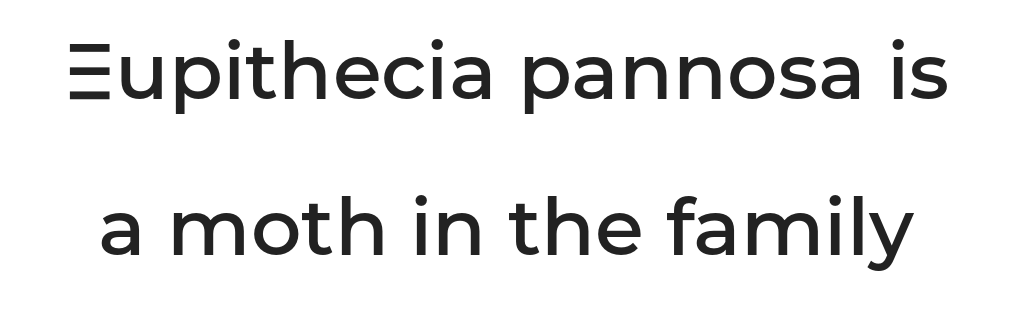
Posture: straight, roman, zero tilt. The face used here is proportionally spaced, like ordinary book or web type. Inter-character spacing is left at the font's built-in metrics. The text was rendered using a sans face with plain stroke endings. Leading is clearly above the norm, producing a sparse column.
